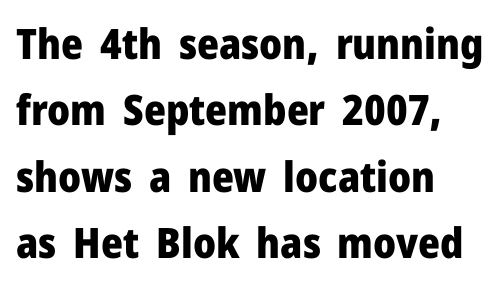
Q: Is the text bold? A: Yes.
Q: Is the text italic (slanted)? A: No, it is upright.
Q: Is the typeface a serif or a sans-serif typeface? A: Sans-serif.
Q: Is the text underlined? A: No.
Q: How is the paragraph aligned? A: Left-aligned.
Q: Is the spacing between letters normal or unusually wide? A: Normal.
Q: Is the spacing between lines tight, normal or loose? A: Normal.
Q: Width (condensed, normal, or wide)? A: Normal.
Q: Stroke contrast? A: Low.
Q: x-height? A: Medium.
Q: Monospaced? A: No.
